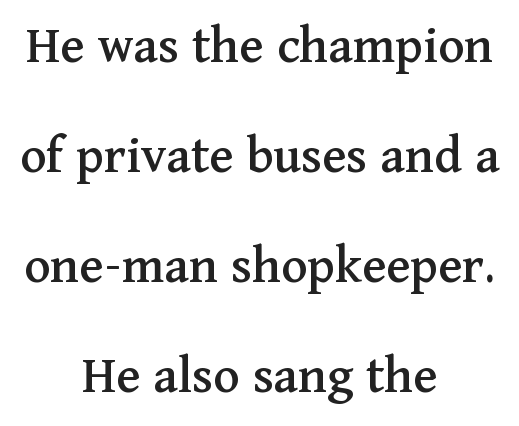
Q: Is the text italic (slanted)? A: No, it is upright.
Q: Is the typeface a serif or a sans-serif typeface? A: Serif.
Q: Is the text underlined? A: No.
Q: How is the paragraph aligned? A: Centered.
Q: Is the spacing between letters normal or unusually wide? A: Normal.
Q: Is the spacing between lines tight, normal or loose? A: Loose.
Q: Width (condensed, normal, or wide)? A: Normal.
Q: Stroke contrast? A: Medium.
Q: x-height? A: Medium.
Q: Monospaced? A: No.
